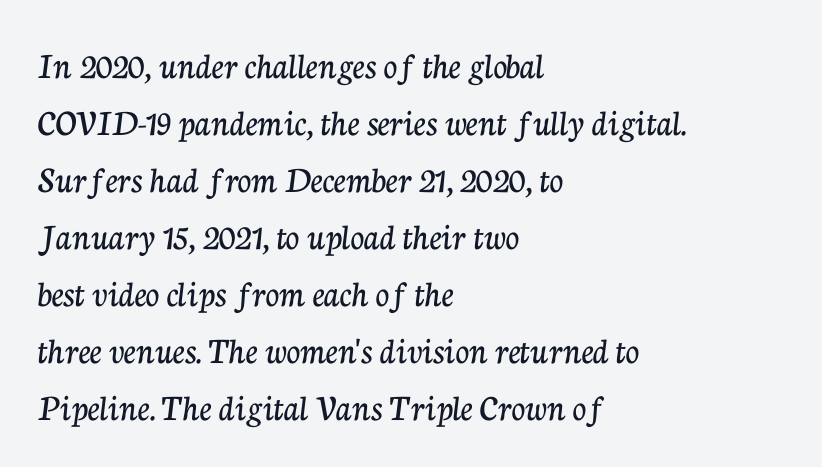
{"serif": "yes", "width": "normal", "stroke_contrast": "low", "x_height": "medium", "monospaced": "no", "underline": "no", "align": "left", "line_spacing": "normal", "line_spacing_ratio": 1.5, "letter_spacing": "normal", "letter_spacing_em": 0.0, "glyph_px": 38}
